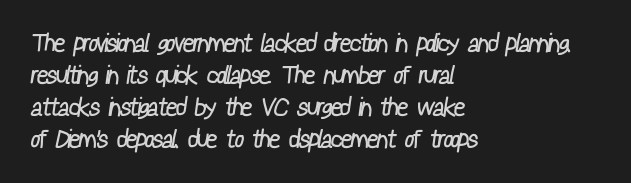
The typeface has the unassuming heft of standard copy or less. Spacing between characters is what you'd get straight out of the box. Short and long lines alike share a common starting point at left. Does the leading feel generous? No, just average.
